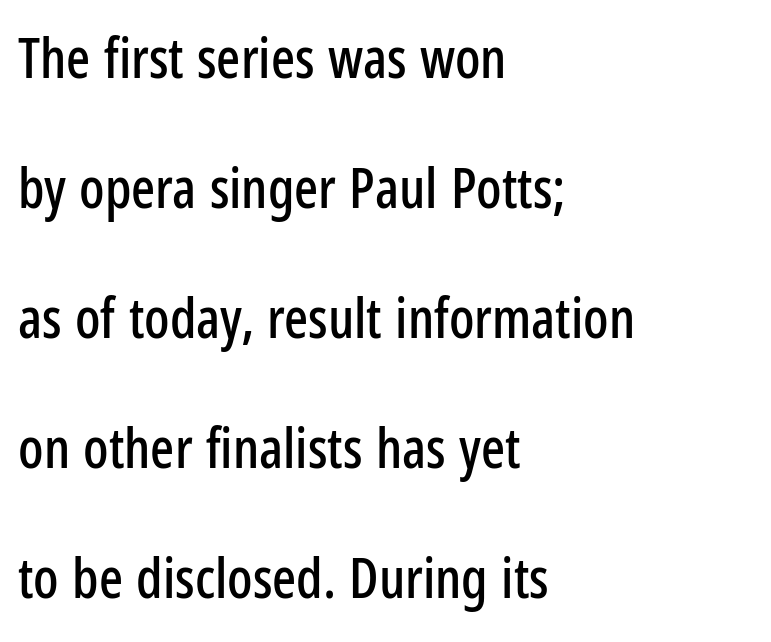
The image shows 56 px condensed sans-serif type, upright; set left-aligned, loose line spacing (2.32x), normal letter spacing, not underlined; low stroke contrast and a medium x-height.
